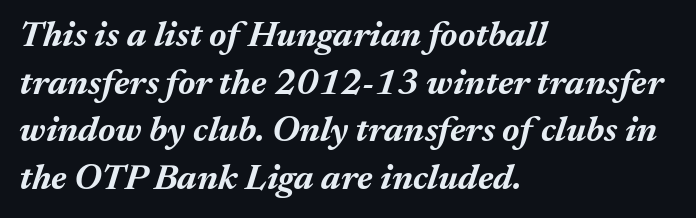
{"italic": "yes", "lean": "right", "slant_degrees": 17, "bold": "yes", "weight": "bold", "width": "normal", "stroke_contrast": "medium", "x_height": "medium", "monospaced": "no", "underline": "no", "align": "left", "line_spacing": "normal", "line_spacing_ratio": 1.32, "letter_spacing": "normal", "letter_spacing_em": 0.0, "glyph_px": 36}
